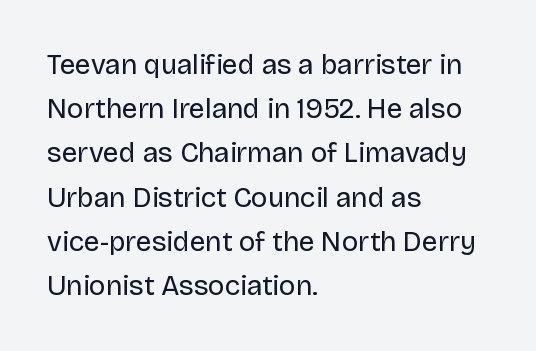
The image shows 28 px regular-weight sans-serif type, upright; set left-aligned, normal line spacing (1.58x), normal letter spacing, not underlined; low stroke contrast and a large x-height.
